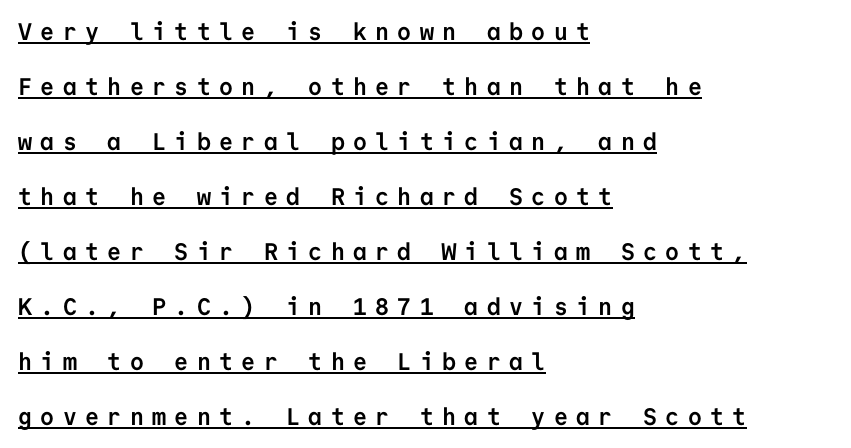
Q: Is the text bold? A: Yes.
Q: Is the text italic (slanted)? A: No, it is upright.
Q: Is the text underlined? A: Yes.
Q: How is the paragraph aligned? A: Left-aligned.
Q: Is the spacing between letters normal or unusually wide? A: Unusually wide.
Q: Is the spacing between lines tight, normal or loose? A: Loose.
